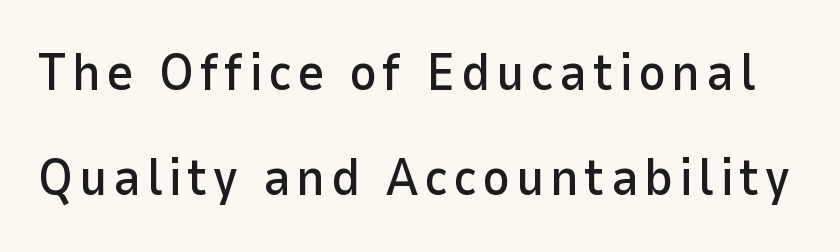
{"serif": "no", "italic": "no", "width": "normal", "stroke_contrast": "low", "x_height": "medium", "monospaced": "no", "underline": "no", "line_spacing": "loose", "line_spacing_ratio": 2.02, "glyph_px": 52}
